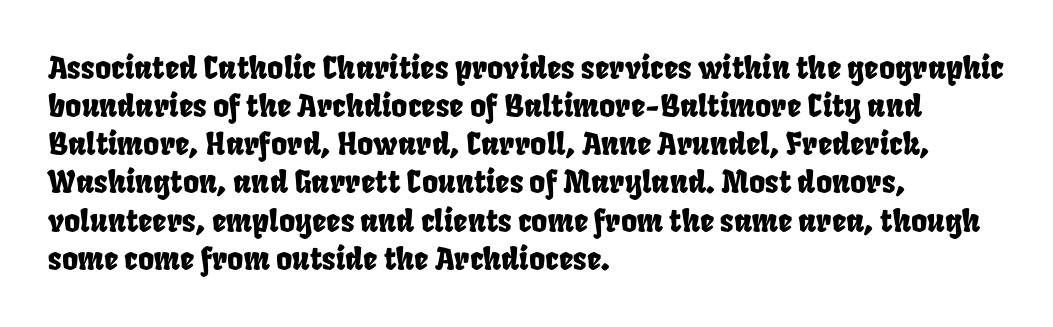
The image shows 31 px condensed type; set left-aligned, line spacing 1.23x, normal letter spacing, not underlined; low stroke contrast and a large x-height.
